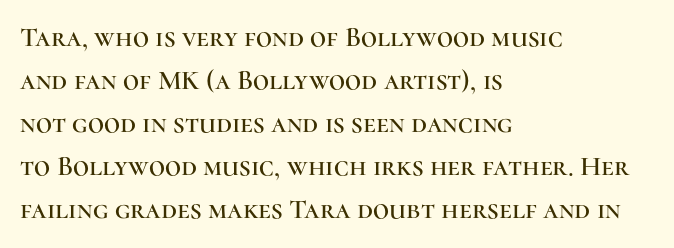
The image shows 28 px serif type, upright; set left-aligned, normal line spacing (1.54x), normal letter spacing, not underlined; high stroke contrast and a medium x-height.
